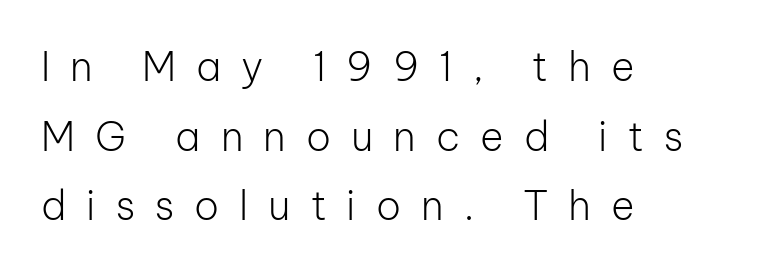
The letterforms stand isolated, each surrounded by extra space. Do the characters align in a grid? No, the font is proportional. The rag falls on the right side of this text block. Descender tails drop into unmarked territory. Examine the stroke ends and you'll find no serifs.
